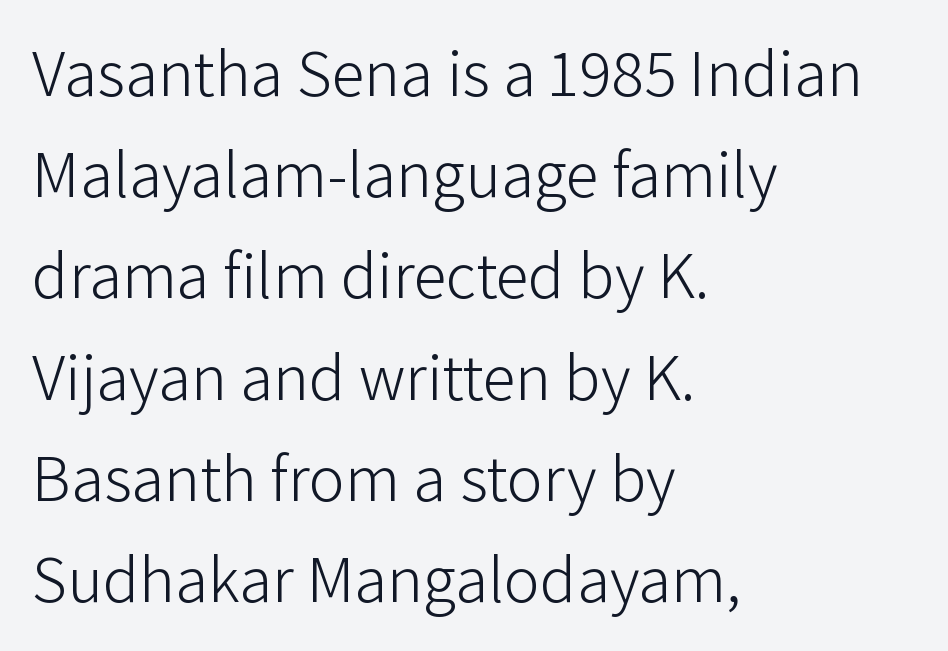
Short and long lines alike share a common starting point at left. Vertical strokes here are truly vertical. Note the varied advance widths — an 'i' is clearly narrower than an 'm'. Students, observe: this is what conventionally led text looks like. The zone under the glyphs is completely vacant.
